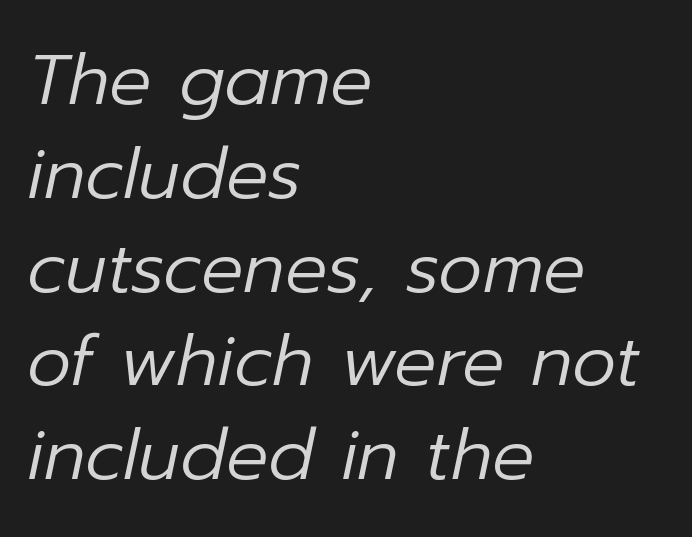
Between one letter and the next there's only the usual sliver of space. The rag falls on the right side of this text block. A light-to-regular cut is what we see here. Leading matches the norm, producing a regular column. The text carries the slant typical of an italic or oblique font.
